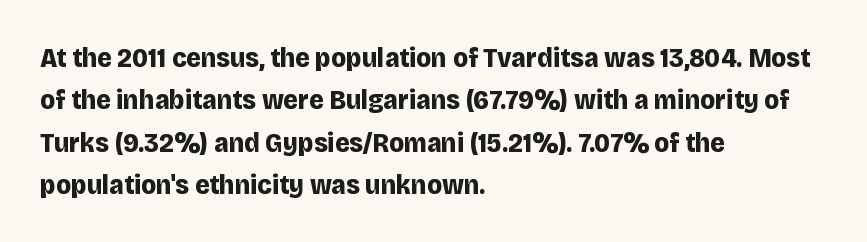
The image shows 28 px bold sans-serif type, upright; set left-aligned, normal line spacing (1.51x), normal letter spacing, not underlined; low stroke contrast and a large x-height.
